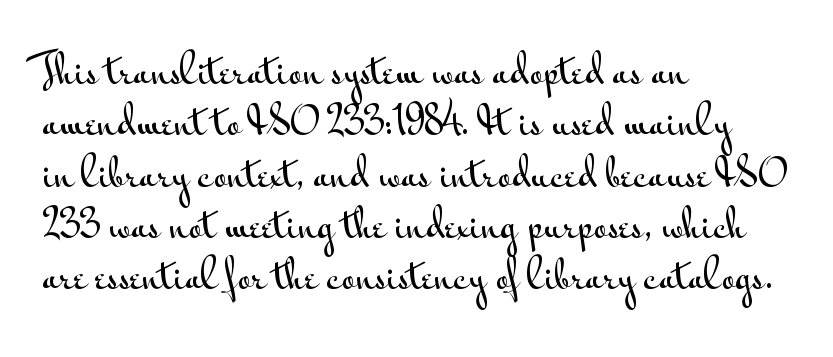
Q: Is the text italic (slanted)? A: Yes.
Q: Is the typeface a serif or a sans-serif typeface? A: Sans-serif.
Q: Is the text underlined? A: No.
Q: How is the paragraph aligned? A: Left-aligned.
Q: Is the spacing between letters normal or unusually wide? A: Normal.
Q: Is the spacing between lines tight, normal or loose? A: Normal.
Q: Width (condensed, normal, or wide)? A: Wide.
Q: Stroke contrast? A: Medium.
Q: x-height? A: Small.
Q: Monospaced? A: No.
